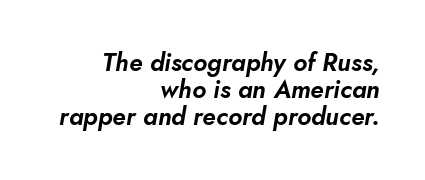
Typeset ragged left — the right edge is the straight one. Rows of type sit shoulder to shoulder in the vertical direction. When letters slant like this, we call the style italic. In terms of letterspacing, this is plain default setting.
